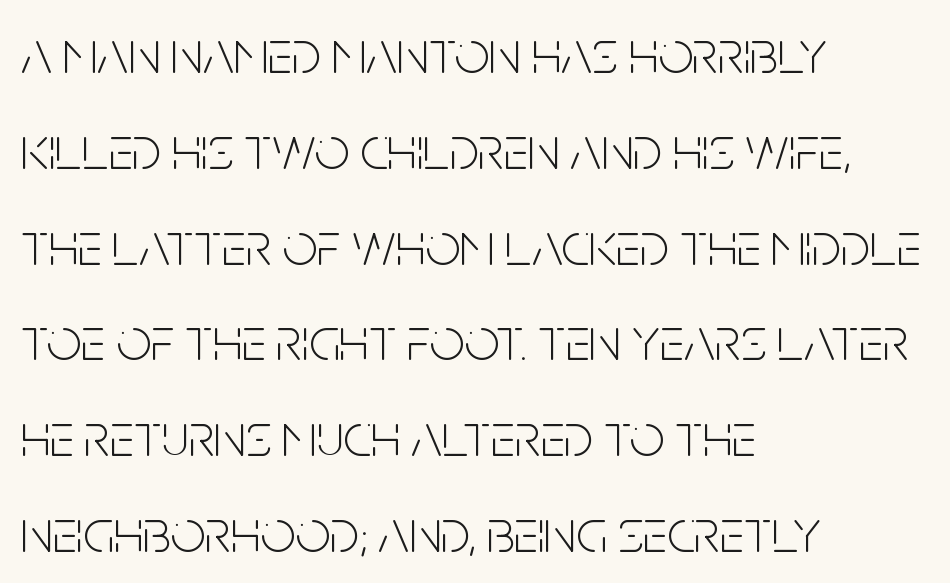
Q: Is the text bold? A: No.
Q: Is the text italic (slanted)? A: No, it is upright.
Q: Is the typeface a serif or a sans-serif typeface? A: Sans-serif.
Q: Is the text underlined? A: No.
Q: How is the paragraph aligned? A: Left-aligned.
Q: Is the spacing between letters normal or unusually wide? A: Normal.
Q: Is the spacing between lines tight, normal or loose? A: Normal.
Q: Width (condensed, normal, or wide)? A: Condensed.
Q: Stroke contrast? A: Low.
Q: x-height? A: Large.
Q: Monospaced? A: No.
